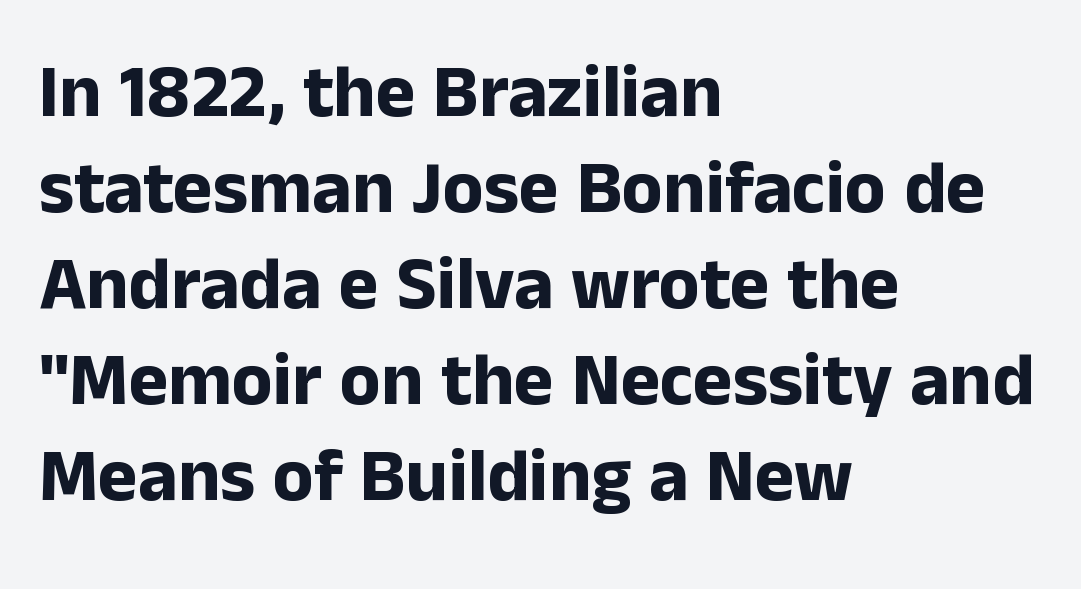
The image shows 75 px bold sans-serif type, upright; set left-aligned, normal line spacing (1.28x), normal letter spacing, not underlined; low stroke contrast and a medium x-height.
